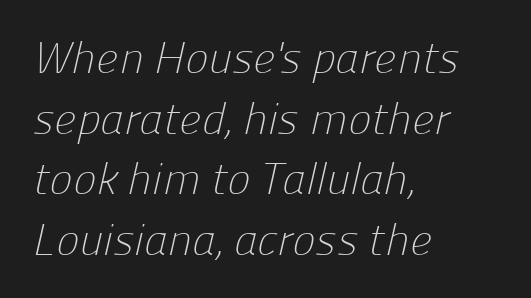
The image shows 44 px light sans-serif type; set left-aligned, normal line spacing (1.38x), normal letter spacing, not underlined; low stroke contrast and a medium x-height.
